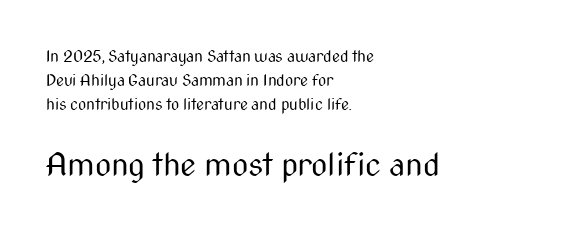
{"serif": "no", "italic": "no", "bold": "no", "weight": "regular", "width": "condensed", "stroke_contrast": "medium", "x_height": "medium", "monospaced": "no", "underline": "no", "align": "left", "line_spacing": "normal", "line_spacing_ratio": 1.51, "letter_spacing": "normal", "letter_spacing_em": 0.0, "larger_block": "second", "size_ratio": 2.0, "glyph_px": 32}
